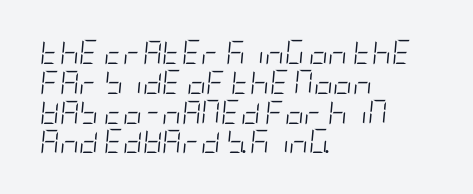
{"italic": "yes", "lean": "right", "slant_degrees": 5, "bold": "no", "underline": "no", "align": "left", "line_spacing_ratio": 1.24, "letter_spacing": "normal", "letter_spacing_em": 0.0, "glyph_px": 24}
